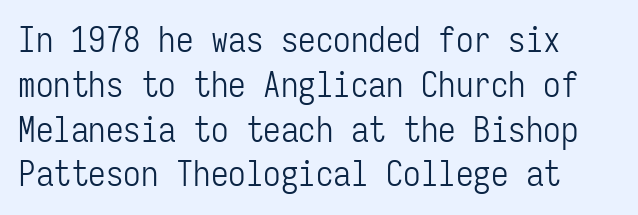
{"serif": "no", "italic": "no", "bold": "no", "weight": "light", "width": "condensed", "stroke_contrast": "low", "x_height": "medium", "monospaced": "yes", "underline": "no", "line_spacing": "normal", "line_spacing_ratio": 1.28, "letter_spacing": "normal", "letter_spacing_em": 0.0, "glyph_px": 35}
